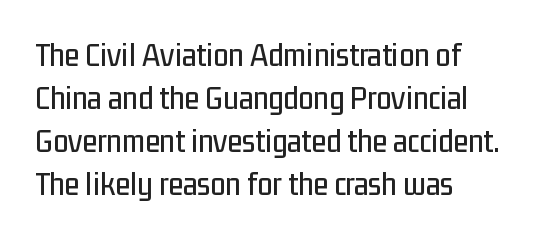
Nope, no serifs anywhere on these letters. Italic? Not at all — the glyphs are vertical. A typesetter would call this leading conventional body-copy spacing. Think of a printed novel: that variable character pitch is what you see here. This rendering leaves character spacing at its baseline value. Every row of glyphs begins at an identical x-position on the left.
